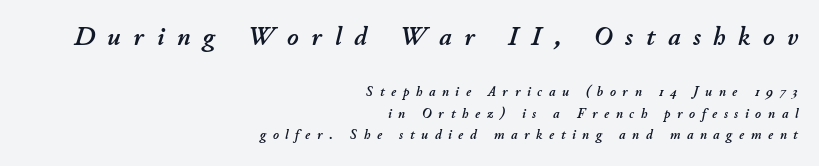
Q: Is the text italic (slanted)? A: Yes, it leans right by about 11 degrees.
Q: Is the text underlined? A: No.
Q: How is the paragraph aligned? A: Right-aligned.
Q: Is the spacing between letters normal or unusually wide? A: Unusually wide.
Q: Is the spacing between lines tight, normal or loose? A: Normal.
Q: Which block of text is set in a larger size, the first (top) or the second (bottom)? A: The first (top) one.
